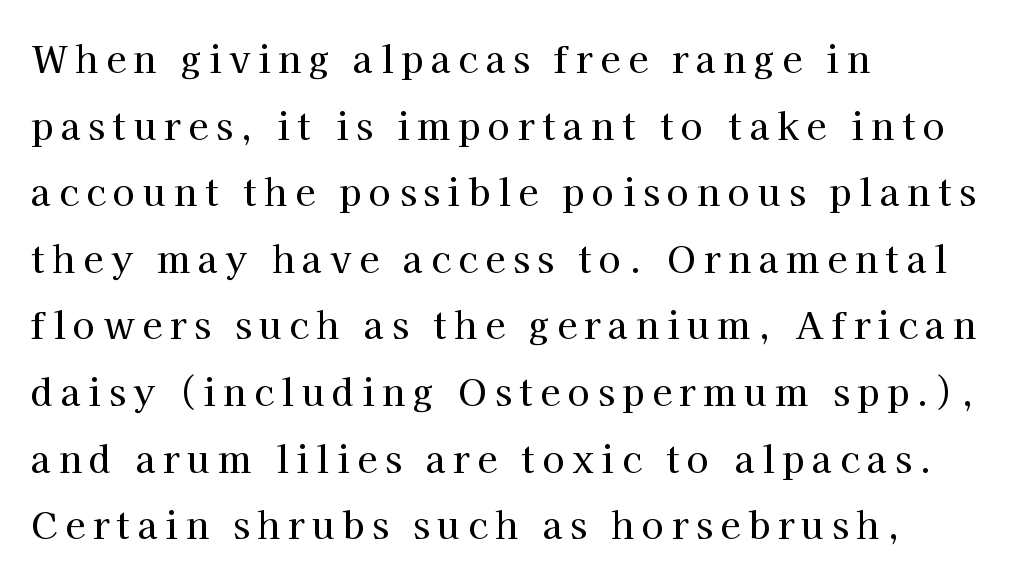
The area under the type is left untouched. Unlike a clean sans, this face finishes its strokes with serifs. The compositor pushed each line to the left boundary. The letters stand straight up with perfectly vertical stems. The letters advance in unequal steps, a hallmark of proportional type. Display-style spreading of the glyphs; the letterfit is very open.
